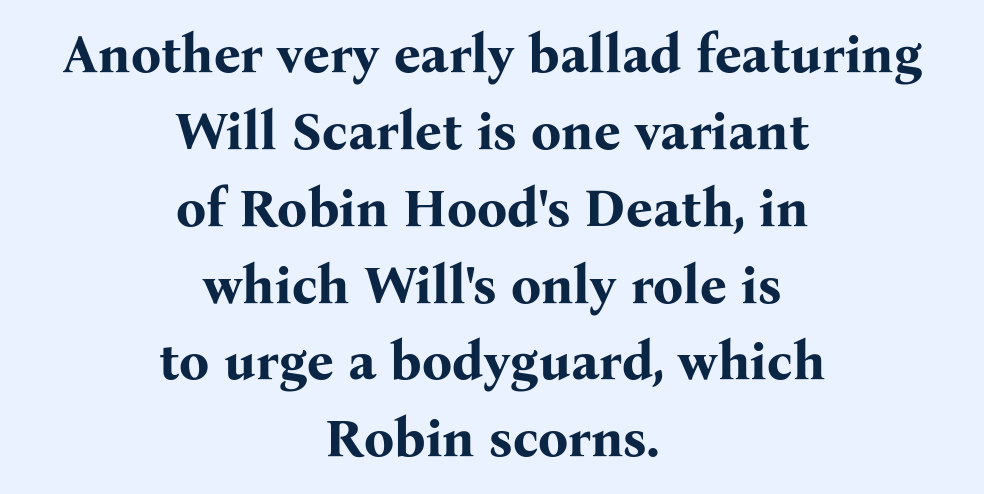
The image shows 53 px bold serif type, upright; set centered, normal line spacing (1.45x), normal letter spacing, not underlined; medium stroke contrast and a medium x-height.
